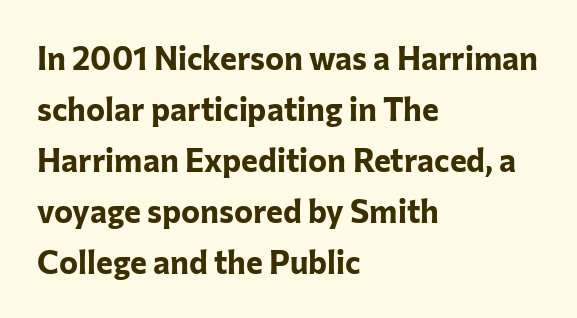
{"serif": "no", "italic": "no", "bold": "yes", "weight": "bold", "width": "normal", "stroke_contrast": "low", "x_height": "medium", "monospaced": "no", "underline": "no", "align": "left", "line_spacing": "normal", "line_spacing_ratio": 1.59, "letter_spacing": "normal", "letter_spacing_em": 0.0, "glyph_px": 32}
